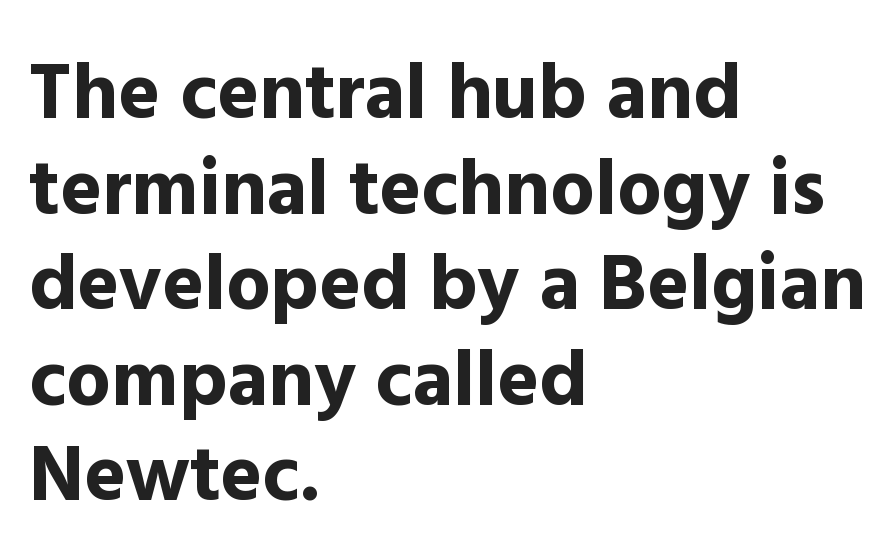
The image shows 79 px bold sans-serif type, upright; set left-aligned, line spacing 1.21x, normal letter spacing, not underlined; a medium x-height.
